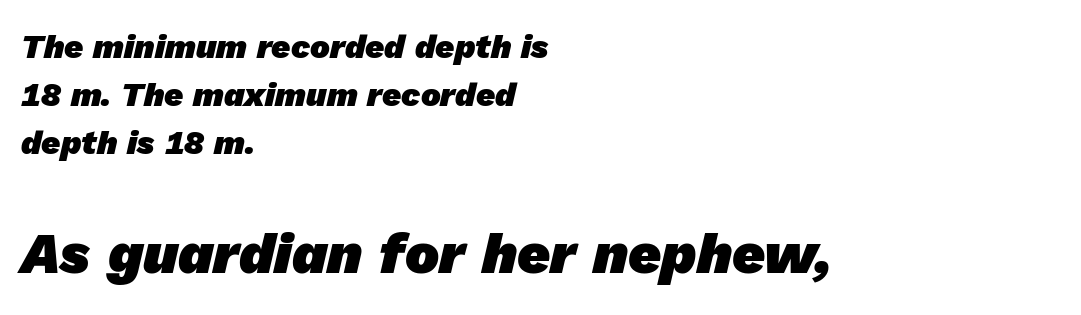
{"serif": "no", "bold": "yes", "weight": "heavy", "width": "normal", "stroke_contrast": "low", "x_height": "medium", "monospaced": "no", "underline": "no", "align": "left", "line_spacing": "normal", "line_spacing_ratio": 1.45, "letter_spacing": "normal", "letter_spacing_em": 0.0, "larger_block": "second", "size_ratio": 1.73, "glyph_px": 57}
